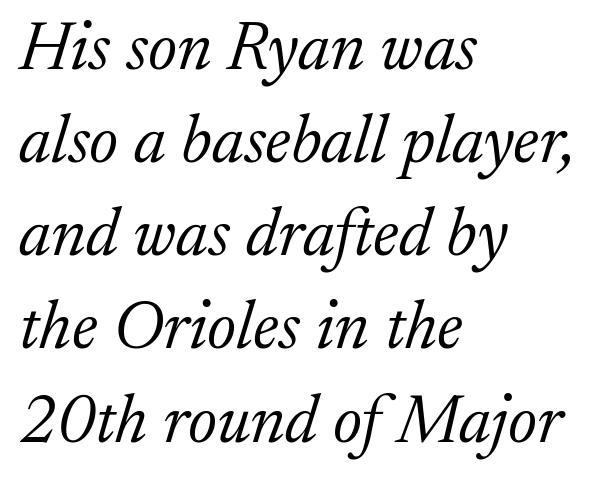
Q: Is the text bold? A: No.
Q: Is the text italic (slanted)? A: Yes, it leans right by about 17 degrees.
Q: Is the typeface a serif or a sans-serif typeface? A: Serif.
Q: Is the text underlined? A: No.
Q: How is the paragraph aligned? A: Left-aligned.
Q: Is the spacing between letters normal or unusually wide? A: Normal.
Q: Is the spacing between lines tight, normal or loose? A: Normal.
Q: Width (condensed, normal, or wide)? A: Normal.
Q: Stroke contrast? A: Low.
Q: x-height? A: Medium.
Q: Monospaced? A: No.
